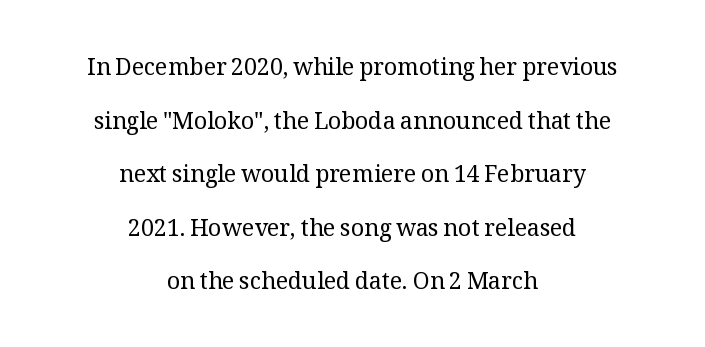
Q: Is the text bold? A: No.
Q: Is the text italic (slanted)? A: No, it is upright.
Q: Is the text underlined? A: No.
Q: How is the paragraph aligned? A: Centered.
Q: Is the spacing between letters normal or unusually wide? A: Normal.
Q: Is the spacing between lines tight, normal or loose? A: Loose.
